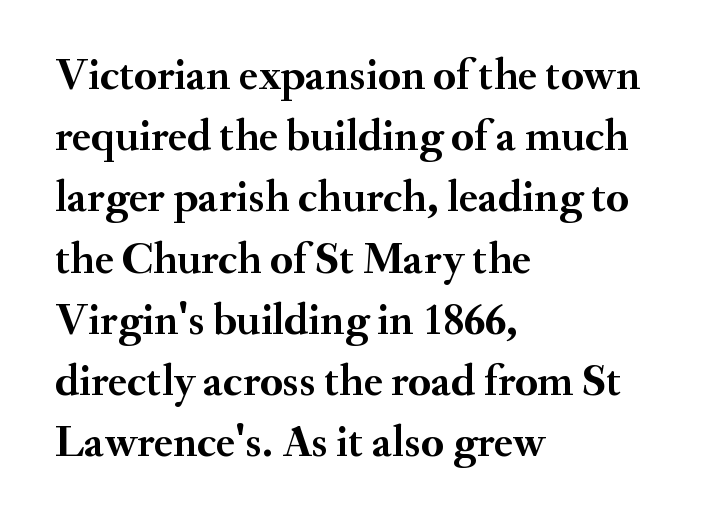
The image shows 45 px semibold serif type, upright; set left-aligned, normal line spacing (1.36x), normal letter spacing, not underlined; medium stroke contrast and a small x-height.
